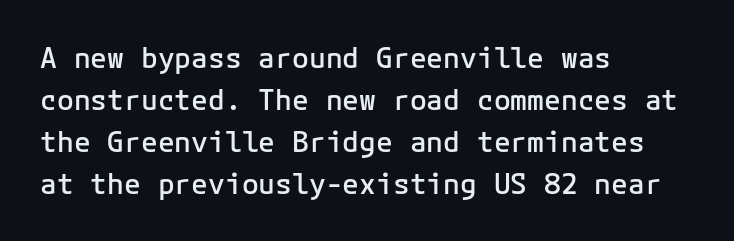
Q: Is the text bold? A: Semi-bold.
Q: Is the text italic (slanted)? A: No, it is upright.
Q: Is the typeface a serif or a sans-serif typeface? A: Sans-serif.
Q: Is the text underlined? A: No.
Q: How is the paragraph aligned? A: Left-aligned.
Q: Is the spacing between letters normal or unusually wide? A: Normal.
Q: Is the spacing between lines tight, normal or loose? A: Normal.
Q: Width (condensed, normal, or wide)? A: Normal.
Q: Stroke contrast? A: Low.
Q: x-height? A: Medium.
Q: Monospaced? A: Yes.
